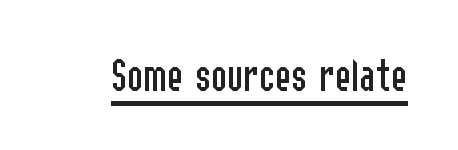
{"serif": "no", "italic": "no", "bold": "no", "weight": "regular", "width": "condensed", "stroke_contrast": "low", "x_height": "medium", "monospaced": "no", "underline": "yes", "letter_spacing": "normal", "letter_spacing_em": 0.0, "glyph_px": 48}
